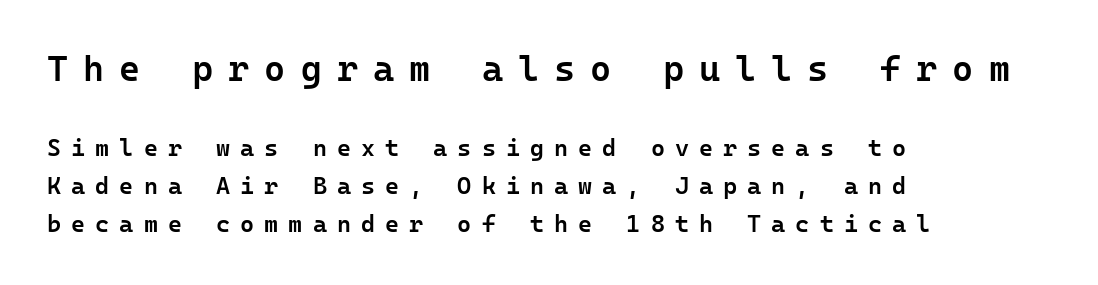
A sans-serif font was chosen for this passage. Which margin do the lines hug? The left one — the right edge is uneven. A student would notice the top passage is typeset larger than what follows. The specimen omits any rule beneath the text block's lines. Glyph-to-glyph distance is far greater than everyday printed text. Does the leading feel generous? No, just average.
